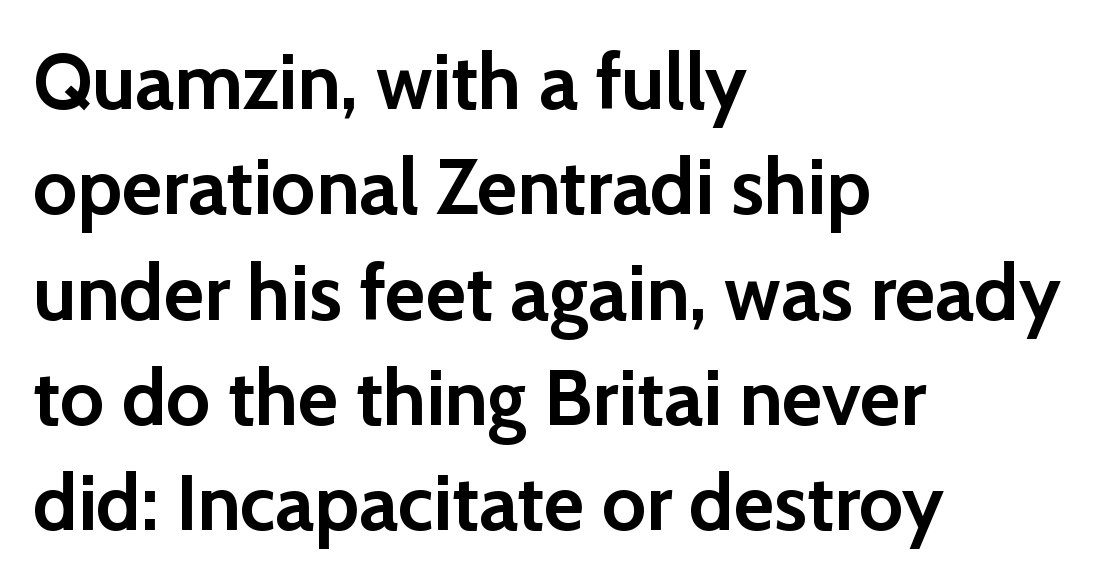
Horizontal alignment here is leftward, the default for most running prose. I'd call this a sans setting — the letters go barefoot. Compared with typical paragraphs, the rows here are spaced about the same. The sample has been set heavy, in full bold. Inter-character spacing is left at the font's built-in metrics. You can tell it's not italic because the verticals are truly vertical.
